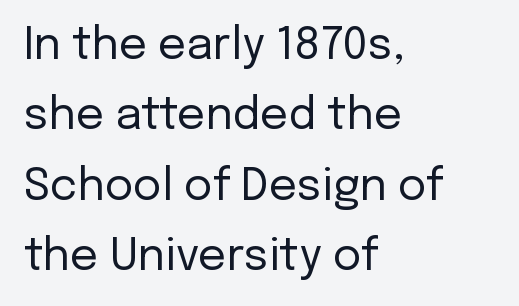
The image shows 44 px regular-weight sans-serif type, upright; set left-aligned, normal line spacing (1.6x), normal letter spacing, not underlined; low stroke contrast and a medium x-height.
